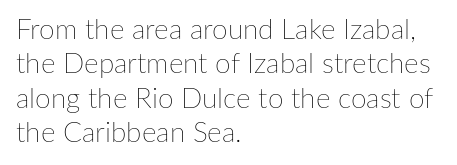
Q: Is the text bold? A: No.
Q: Is the text italic (slanted)? A: No, it is upright.
Q: Is the text underlined? A: No.
Q: How is the paragraph aligned? A: Left-aligned.
Q: Is the spacing between letters normal or unusually wide? A: Normal.
Q: Width (condensed, normal, or wide)? A: Normal.
Q: Stroke contrast? A: Low.
Q: x-height? A: Medium.
Q: Monospaced? A: No.
